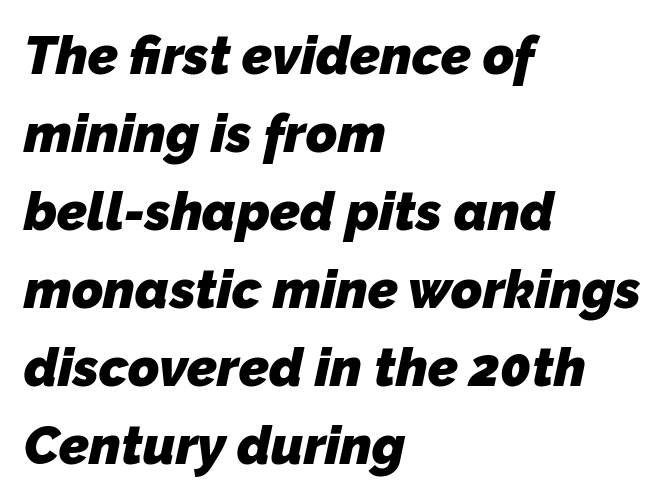
The image shows 53 px heavy sans-serif type; set left-aligned, normal line spacing (1.47x), normal letter spacing, not underlined; low stroke contrast and a medium x-height.
